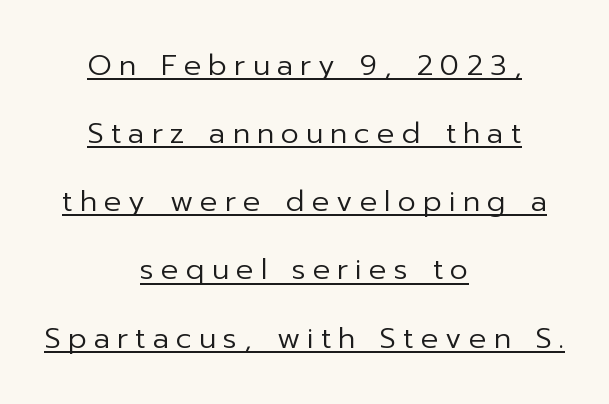
Think standard paragraph weight, or any step lighter than that. The block of text is sparse from top to bottom, with ample space between rows. Reading down the block, each line starts at a different indent, mirrored at its end. Does the type have serifs? No, each stem ends abruptly. When letters stand straight like this, we call the style roman or upright. The line texture is sparse and dotted thanks to wide tracking.
